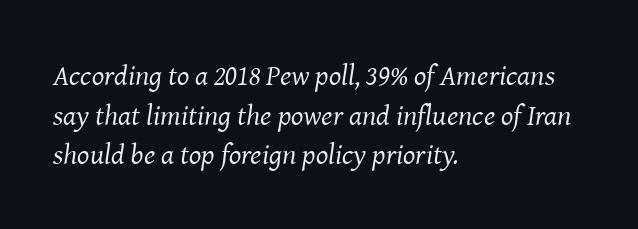
Q: Is the text bold? A: No.
Q: Is the text italic (slanted)? A: Yes, it leans right by about 8 degrees.
Q: Is the typeface a serif or a sans-serif typeface? A: Serif.
Q: Is the text underlined? A: No.
Q: How is the paragraph aligned? A: Left-aligned.
Q: Is the spacing between letters normal or unusually wide? A: Normal.
Q: Is the spacing between lines tight, normal or loose? A: Normal.
Q: Width (condensed, normal, or wide)? A: Normal.
Q: Stroke contrast? A: Medium.
Q: x-height? A: Medium.
Q: Monospaced? A: No.
